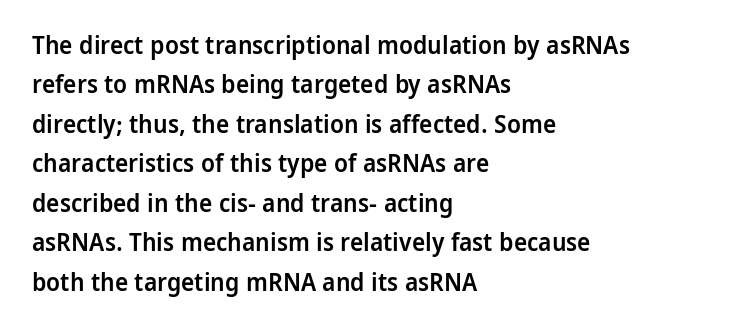
{"italic": "no", "bold": "semi", "underline": "no", "align": "left", "line_spacing": "normal", "line_spacing_ratio": 1.58, "letter_spacing": "normal", "letter_spacing_em": 0.0, "glyph_px": 25}
